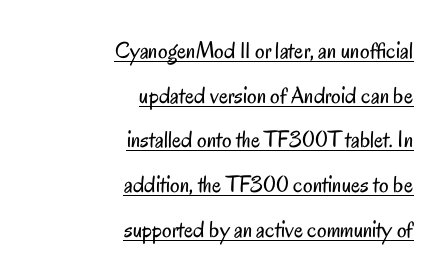
{"italic": "no", "bold": "no", "underline": "yes", "align": "right", "line_spacing_ratio": 1.86, "letter_spacing": "normal", "letter_spacing_em": 0.0, "glyph_px": 24}
